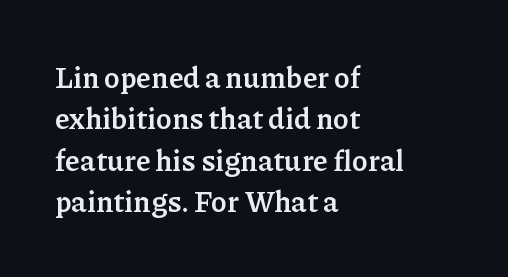
The rendering keeps characters at their native spacing. Looks like regular typesetting: each glyph gets only the width it needs. The words here are not underlined. Summary of weight: heavy, a full bold.
